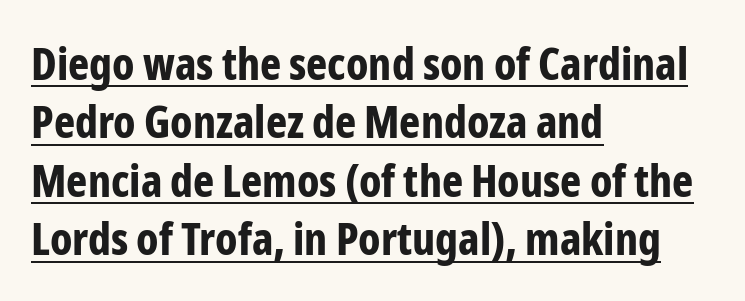
Q: Is the text bold? A: Yes.
Q: Is the text italic (slanted)? A: No, it is upright.
Q: Is the typeface a serif or a sans-serif typeface? A: Sans-serif.
Q: Is the text underlined? A: Yes.
Q: How is the paragraph aligned? A: Left-aligned.
Q: Is the spacing between letters normal or unusually wide? A: Normal.
Q: Is the spacing between lines tight, normal or loose? A: Normal.
Q: Width (condensed, normal, or wide)? A: Condensed.
Q: Stroke contrast? A: Low.
Q: x-height? A: Medium.
Q: Monospaced? A: No.
